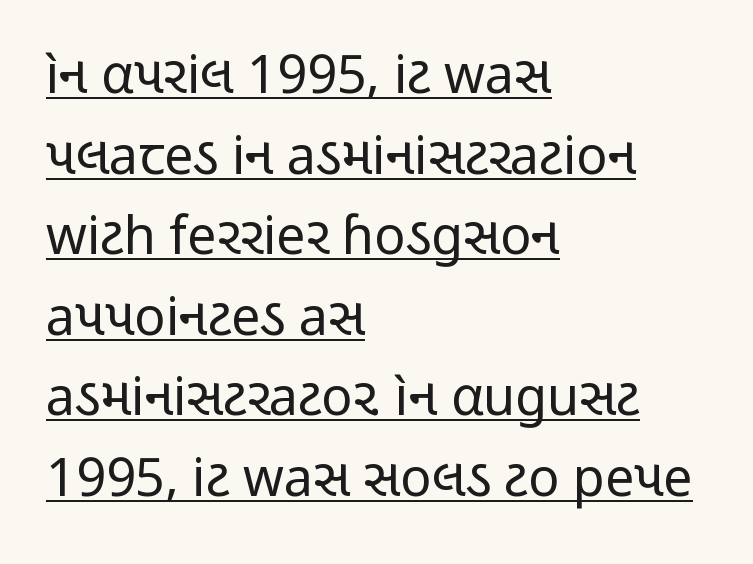
Q: Is the text bold? A: No.
Q: Is the text italic (slanted)? A: No, it is upright.
Q: Is the typeface a serif or a sans-serif typeface? A: Sans-serif.
Q: Is the text underlined? A: Yes.
Q: How is the paragraph aligned? A: Left-aligned.
Q: Is the spacing between letters normal or unusually wide? A: Normal.
Q: Is the spacing between lines tight, normal or loose? A: Normal.
Q: Width (condensed, normal, or wide)? A: Condensed.
Q: Stroke contrast? A: Low.
Q: x-height? A: Medium.
Q: Monospaced? A: No.
